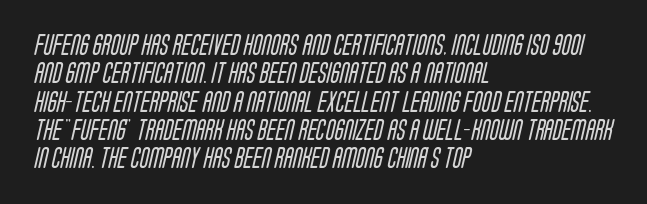
{"bold": "no", "underline": "no", "align": "left", "line_spacing": "normal", "line_spacing_ratio": 1.35, "letter_spacing": "normal", "letter_spacing_em": 0.0, "glyph_px": 21}
